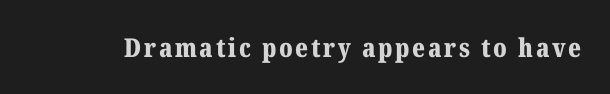
The image shows 26 px bold type, upright; set not underlined.
